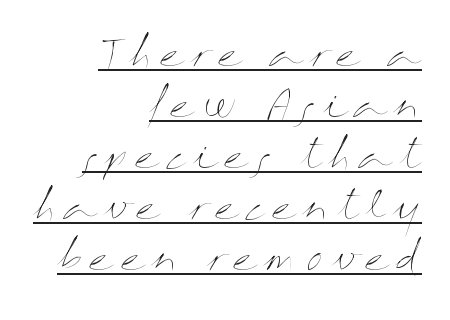
Is the block centered? No — it sits flush against the right margin. No letter is thick-stroked: the sample isn't bold. Like a heading marked for emphasis, these lines bear an underscore. Short note: letters widely spaced.
